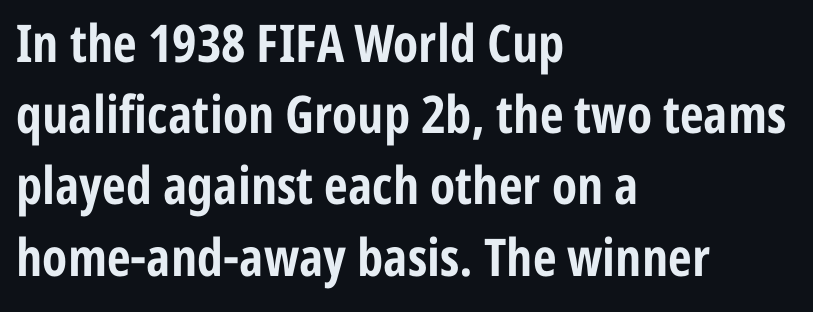
{"serif": "no", "italic": "no", "bold": "yes", "weight": "bold", "width": "condensed", "stroke_contrast": "low", "x_height": "medium", "monospaced": "no", "underline": "no", "align": "left", "line_spacing": "normal", "line_spacing_ratio": 1.37, "letter_spacing": "normal", "letter_spacing_em": 0.0, "glyph_px": 52}
